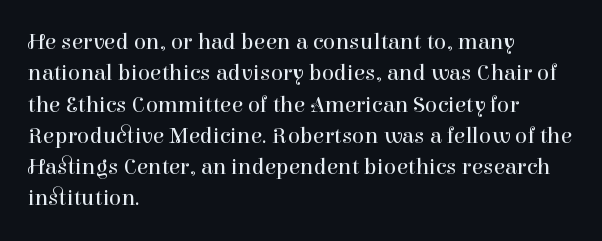
Q: Is the text bold? A: No.
Q: Is the text italic (slanted)? A: No, it is upright.
Q: Is the text underlined? A: No.
Q: How is the paragraph aligned? A: Left-aligned.
Q: Is the spacing between letters normal or unusually wide? A: Normal.
Q: Is the spacing between lines tight, normal or loose? A: Normal.
